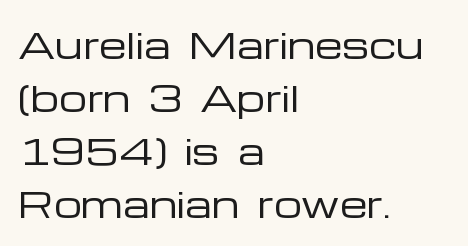
The image shows 35 px regular-weight, wide sans-serif type, upright; set left-aligned, normal line spacing (1.51x), normal letter spacing, not underlined; low stroke contrast and a medium x-height.
